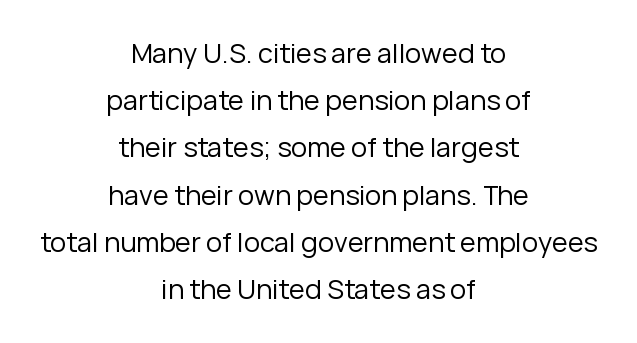
{"italic": "no", "bold": "no", "underline": "no", "align": "center", "line_spacing_ratio": 1.75, "letter_spacing": "normal", "letter_spacing_em": 0.0, "glyph_px": 27}
